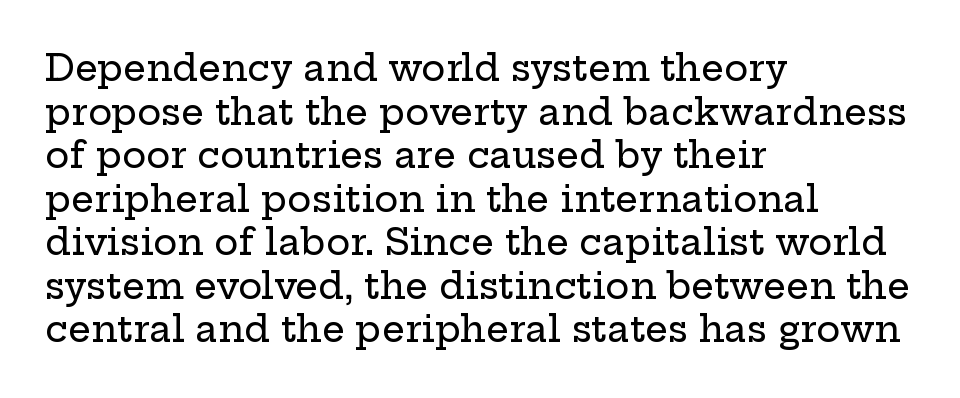
Q: Is the text italic (slanted)? A: No, it is upright.
Q: Is the typeface a serif or a sans-serif typeface? A: Serif.
Q: Is the text underlined? A: No.
Q: How is the paragraph aligned? A: Left-aligned.
Q: Is the spacing between letters normal or unusually wide? A: Normal.
Q: Width (condensed, normal, or wide)? A: Wide.
Q: Stroke contrast? A: Low.
Q: x-height? A: Medium.
Q: Monospaced? A: No.
